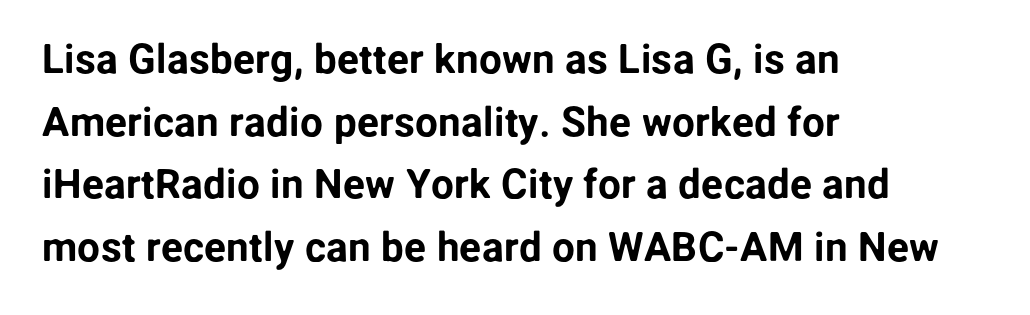
Q: Is the text italic (slanted)? A: No, it is upright.
Q: Is the typeface a serif or a sans-serif typeface? A: Sans-serif.
Q: Is the text underlined? A: No.
Q: How is the paragraph aligned? A: Left-aligned.
Q: Is the spacing between letters normal or unusually wide? A: Normal.
Q: Is the spacing between lines tight, normal or loose? A: Normal.
Q: Width (condensed, normal, or wide)? A: Normal.
Q: Stroke contrast? A: Low.
Q: x-height? A: Medium.
Q: Monospaced? A: No.
